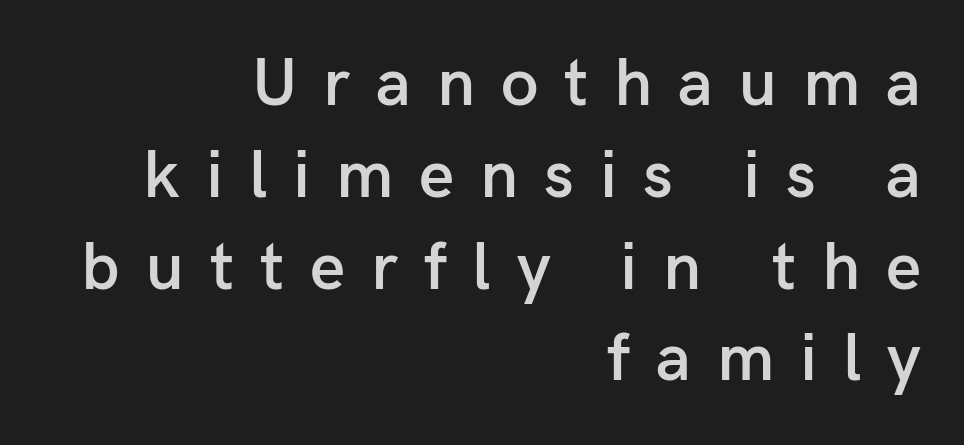
Q: Is the text bold? A: Semi-bold.
Q: Is the text italic (slanted)? A: No, it is upright.
Q: Is the typeface a serif or a sans-serif typeface? A: Sans-serif.
Q: Is the text underlined? A: No.
Q: How is the paragraph aligned? A: Right-aligned.
Q: Is the spacing between letters normal or unusually wide? A: Unusually wide.
Q: Is the spacing between lines tight, normal or loose? A: Normal.
Q: Width (condensed, normal, or wide)? A: Normal.
Q: Stroke contrast? A: Low.
Q: x-height? A: Medium.
Q: Monospaced? A: No.
